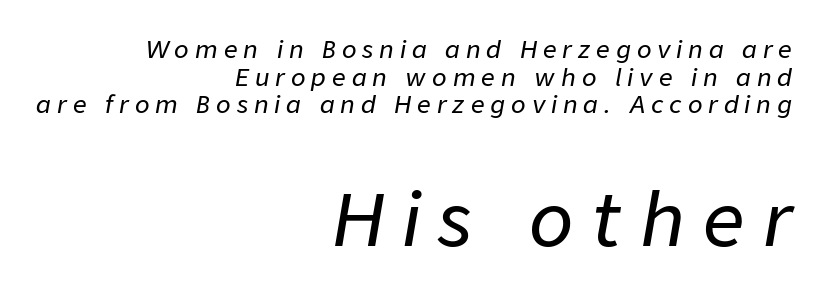
{"italic": "yes", "lean": "right", "slant_degrees": 9, "width": "normal", "stroke_contrast": "low", "x_height": "medium", "monospaced": "no", "underline": "no", "align": "right", "line_spacing": "tight", "line_spacing_ratio": 1.15, "letter_spacing": "wide", "letter_spacing_em": 0.25, "larger_block": "second", "size_ratio": 3.04, "glyph_px": 73}
